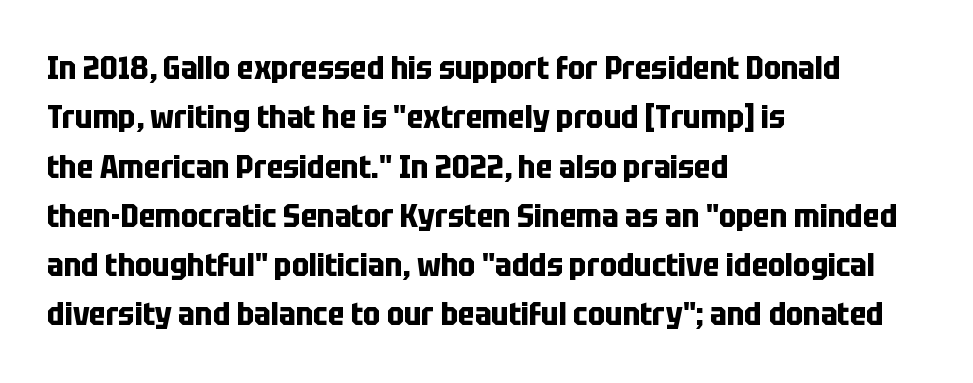
Q: Is the text bold? A: Yes.
Q: Is the text italic (slanted)? A: No, it is upright.
Q: Is the typeface a serif or a sans-serif typeface? A: Sans-serif.
Q: Is the text underlined? A: No.
Q: How is the paragraph aligned? A: Left-aligned.
Q: Is the spacing between letters normal or unusually wide? A: Normal.
Q: Is the spacing between lines tight, normal or loose? A: Normal.
Q: Width (condensed, normal, or wide)? A: Condensed.
Q: Stroke contrast? A: Low.
Q: x-height? A: Large.
Q: Monospaced? A: No.
